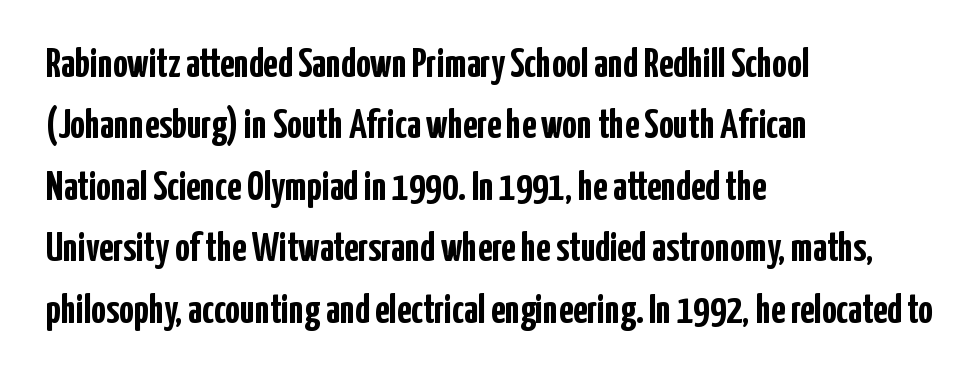
Is the type bold? Yes — the strokes are clearly thick and heavy. In terms of leading, this rendering sits right in the middle. Characters remain perfectly vertical along every line. The gap between lines stays unmarked. Examine the stroke ends and you'll find no serifs.
